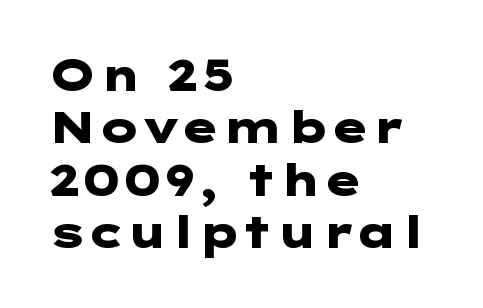
{"serif": "no", "italic": "no", "bold": "yes", "weight": "heavy", "width": "wide", "stroke_contrast": "low", "x_height": "medium", "underline": "no", "align": "left", "line_spacing_ratio": 1.22, "letter_spacing": "normal", "letter_spacing_em": 0.0, "glyph_px": 43}
